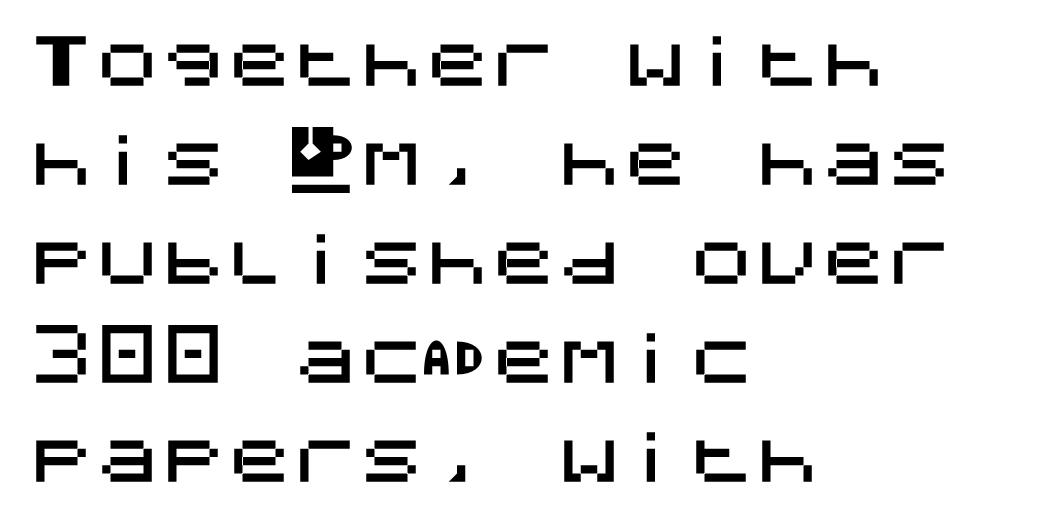
{"serif": "no", "italic": "no", "width": "normal", "stroke_contrast": "medium", "x_height": "large", "underline": "no", "align": "left", "line_spacing": "normal", "line_spacing_ratio": 1.5, "letter_spacing": "normal", "letter_spacing_em": 0.0, "glyph_px": 66}
